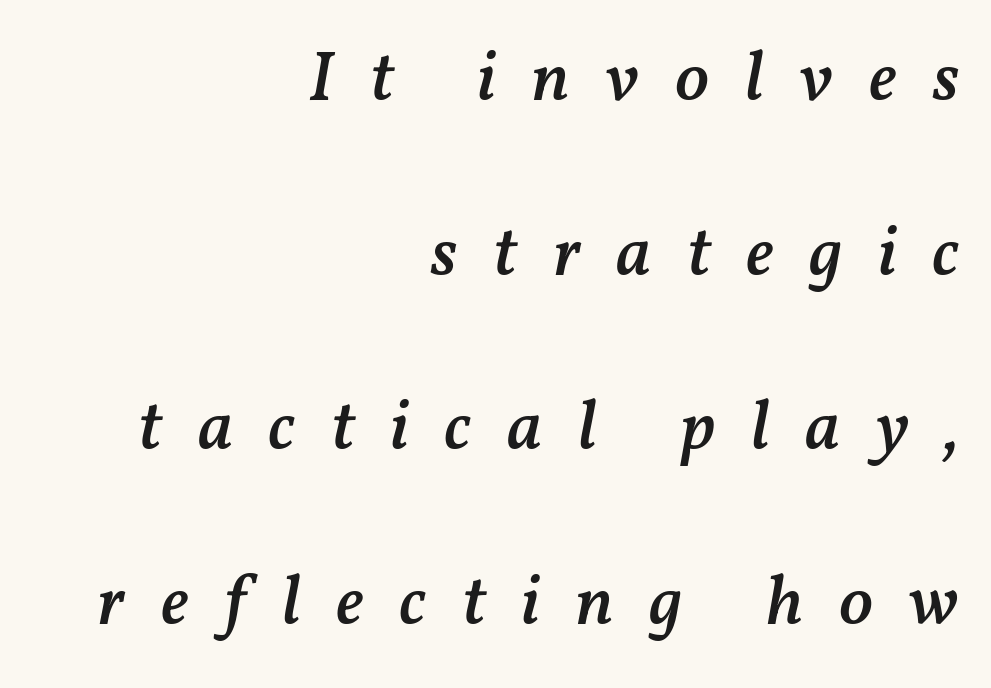
Moderately thickened strokes mark this as semibold type. Short note: letters widely spaced. Yep, that's italic — everything's leaning. The designer dialed line spacing up above the default. Note the varied advance widths — an 'i' is clearly narrower than an 'm'.
